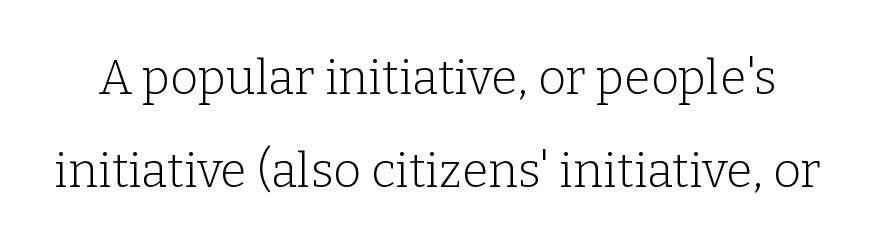
{"serif": "yes", "italic": "no", "bold": "no", "weight": "light", "width": "normal", "stroke_contrast": "low", "x_height": "medium", "monospaced": "no", "underline": "no", "line_spacing": "loose", "line_spacing_ratio": 1.94, "letter_spacing": "normal", "letter_spacing_em": 0.0, "glyph_px": 48}
